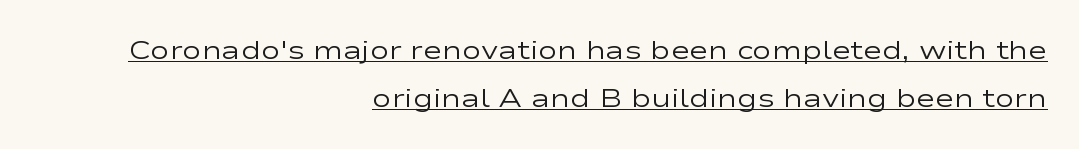
The image shows 26 px text type, upright; set right-aligned, line spacing 1.83x, normal letter spacing, underlined.
